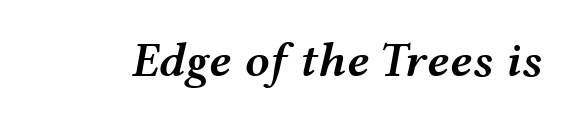
Q: Is the text bold? A: Semi-bold.
Q: Is the text italic (slanted)? A: Yes, it leans right by about 12 degrees.
Q: Is the text underlined? A: No.
Q: Is the spacing between letters normal or unusually wide? A: Normal.
Q: Width (condensed, normal, or wide)? A: Wide.
Q: Stroke contrast? A: Medium.
Q: x-height? A: Medium.
Q: Monospaced? A: No.
